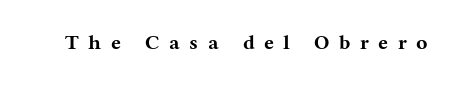
The image shows 21 px bold type, upright; set unusually wide letter spacing (+0.45 em), not underlined.
